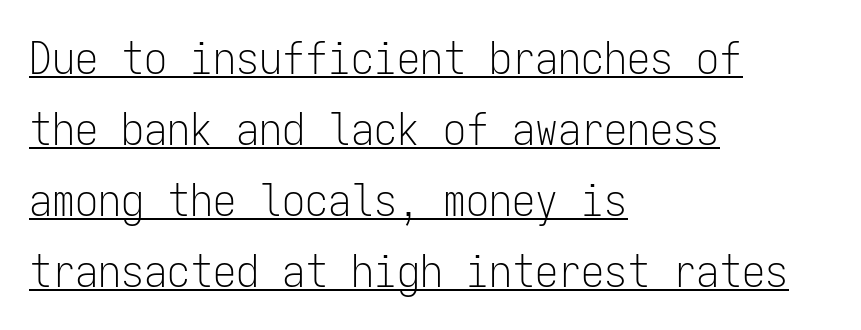
In terms of letterform style, serifs are entirely absent. Heft: none added — not bold. The rag falls on the right side of this text block. The gaps between neighbouring characters are ordinary and unremarkable. A typesetter would call this monospace, since all characters share one set width. This is underlined copy, the kind a proofreader might mark for attention.
